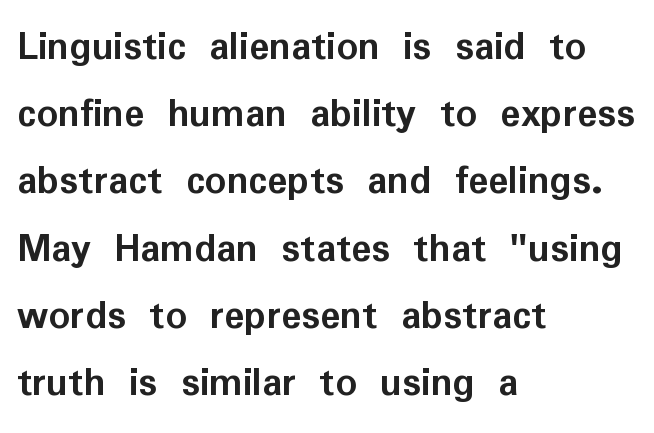
{"serif": "no", "italic": "no", "bold": "yes", "weight": "semibold", "width": "normal", "stroke_contrast": "low", "x_height": "medium", "monospaced": "no", "underline": "no", "align": "left", "line_spacing": "normal", "line_spacing_ratio": 1.6, "letter_spacing": "normal", "letter_spacing_em": 0.0, "glyph_px": 42}
